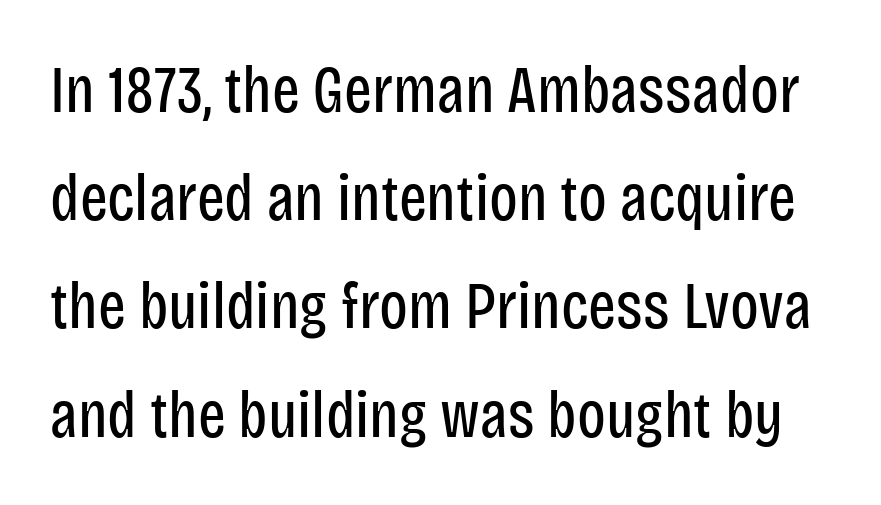
The image shows 66 px regular-weight, condensed sans-serif type, upright; set normal line spacing (1.64x), normal letter spacing, not underlined; low stroke contrast and a large x-height.
